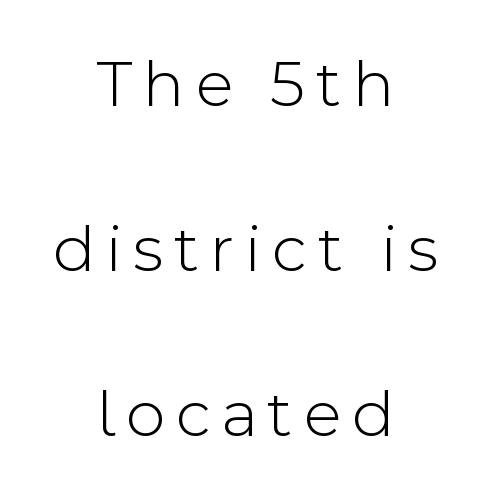
The image shows 68 px light sans-serif type, upright; set centered, loose line spacing (2.43x), not underlined; a medium x-height.
